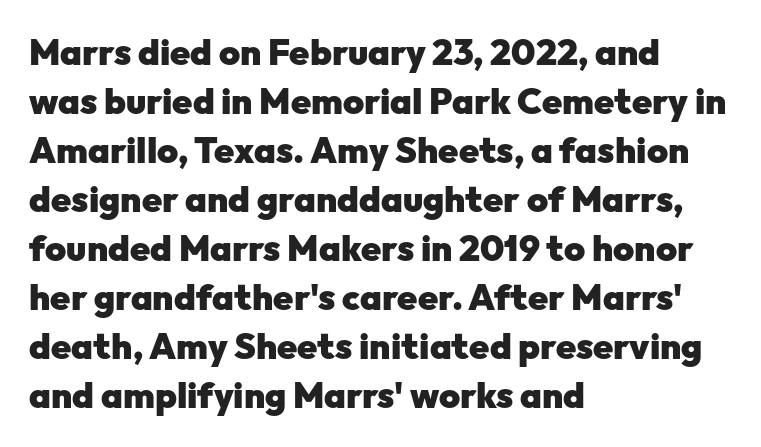
{"serif": "no", "italic": "no", "bold": "yes", "weight": "heavy", "width": "normal", "stroke_contrast": "low", "x_height": "medium", "monospaced": "no", "underline": "no", "align": "left", "line_spacing": "normal", "line_spacing_ratio": 1.36, "letter_spacing": "normal", "letter_spacing_em": 0.0, "glyph_px": 36}
